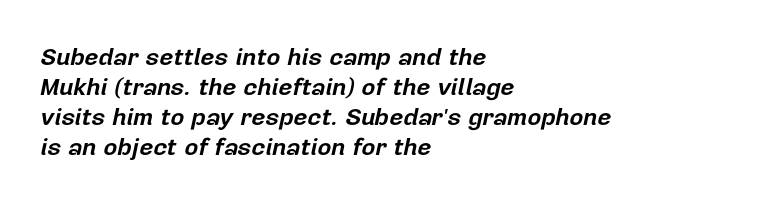
The image shows 24 px bold type, italic (leaning right); set left-aligned, normal line spacing (1.25x), normal letter spacing, not underlined.
